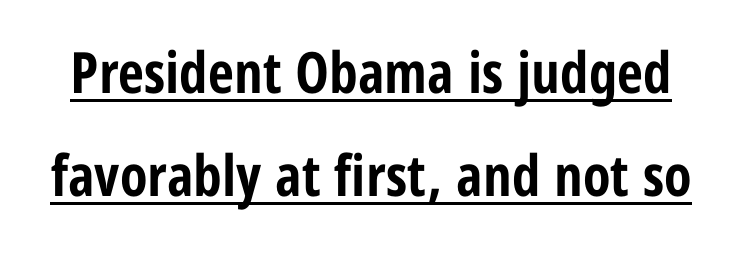
Q: Is the text bold? A: Yes.
Q: Is the text italic (slanted)? A: No, it is upright.
Q: Is the typeface a serif or a sans-serif typeface? A: Sans-serif.
Q: Is the text underlined? A: Yes.
Q: Is the spacing between letters normal or unusually wide? A: Normal.
Q: Width (condensed, normal, or wide)? A: Condensed.
Q: Stroke contrast? A: Low.
Q: x-height? A: Medium.
Q: Monospaced? A: No.
